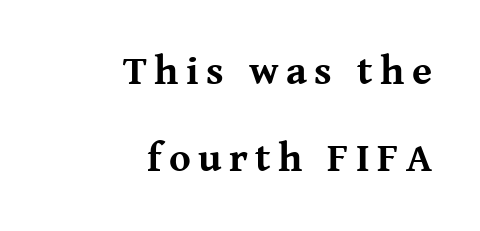
{"serif": "yes", "italic": "no", "bold": "yes", "weight": "bold", "width": "normal", "stroke_contrast": "medium", "x_height": "medium", "monospaced": "no", "underline": "no", "align": "right", "line_spacing": "loose", "line_spacing_ratio": 2.11, "glyph_px": 41}
